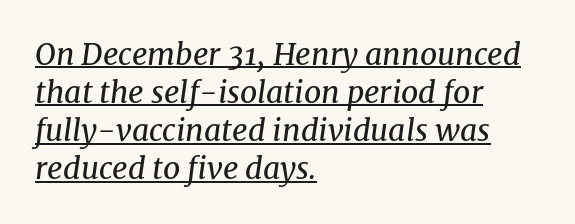
The image shows 30 px regular-weight serif type, italic (leaning right); set left-aligned, normal line spacing (1.27x), normal letter spacing, underlined; medium stroke contrast and a medium x-height.
